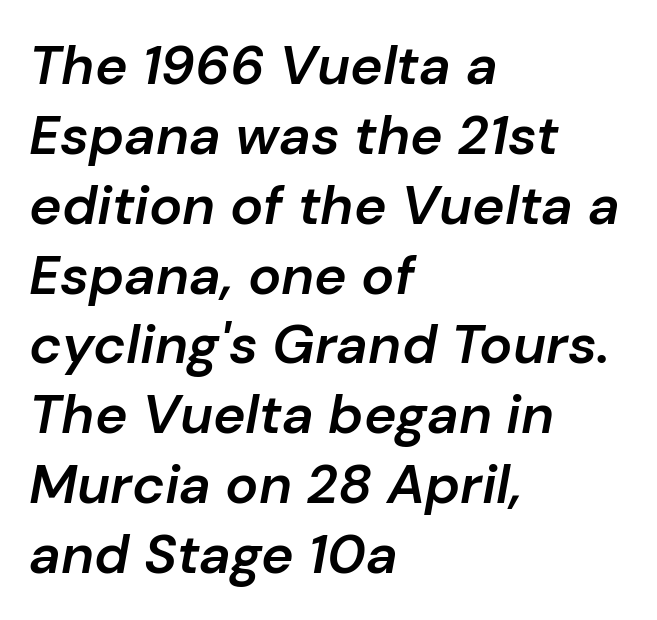
The image shows 55 px semibold type, italic (leaning right); set left-aligned, normal line spacing (1.27x), normal letter spacing, not underlined; low stroke contrast and a medium x-height.
